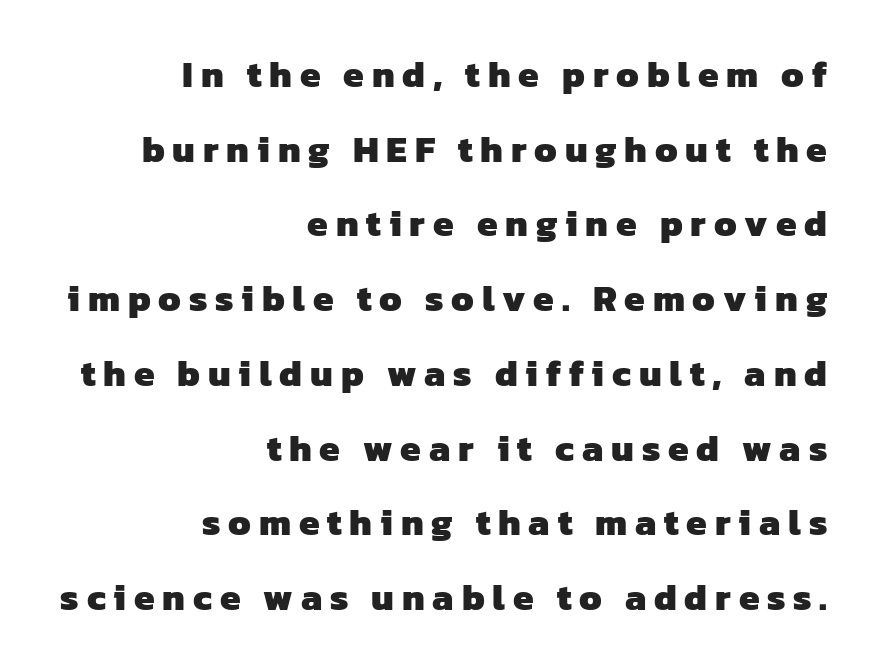
{"serif": "no", "bold": "yes", "weight": "heavy", "width": "normal", "stroke_contrast": "low", "x_height": "medium", "monospaced": "no", "underline": "no", "align": "right", "line_spacing": "loose", "line_spacing_ratio": 2.02, "letter_spacing": "wide", "letter_spacing_em": 0.21, "glyph_px": 37}
